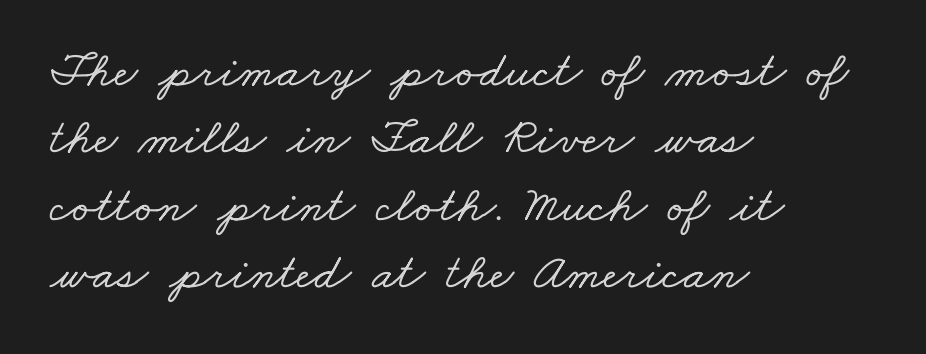
Q: Is the typeface a serif or a sans-serif typeface? A: Serif.
Q: Is the text underlined? A: No.
Q: How is the paragraph aligned? A: Left-aligned.
Q: Is the spacing between letters normal or unusually wide? A: Normal.
Q: Is the spacing between lines tight, normal or loose? A: Normal.
Q: Width (condensed, normal, or wide)? A: Wide.
Q: Stroke contrast? A: Low.
Q: x-height? A: Small.
Q: Monospaced? A: No.
